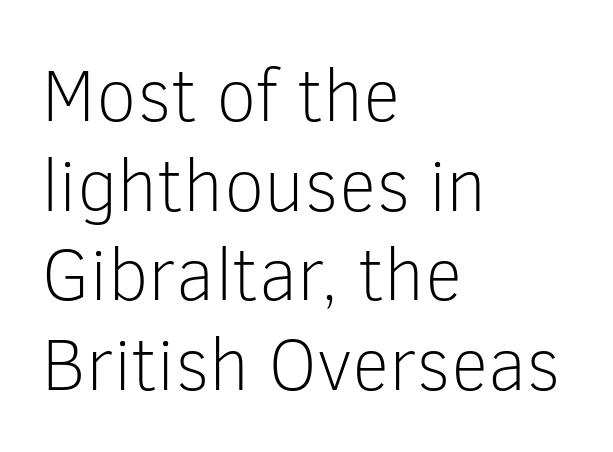
No feet cap the strokes, marking this as sans-serif type. Is the block centered? No — it sits flush against the left margin. The words here are not underlined. Letter spacing: default. Every character sits straight up, as roman type does.
